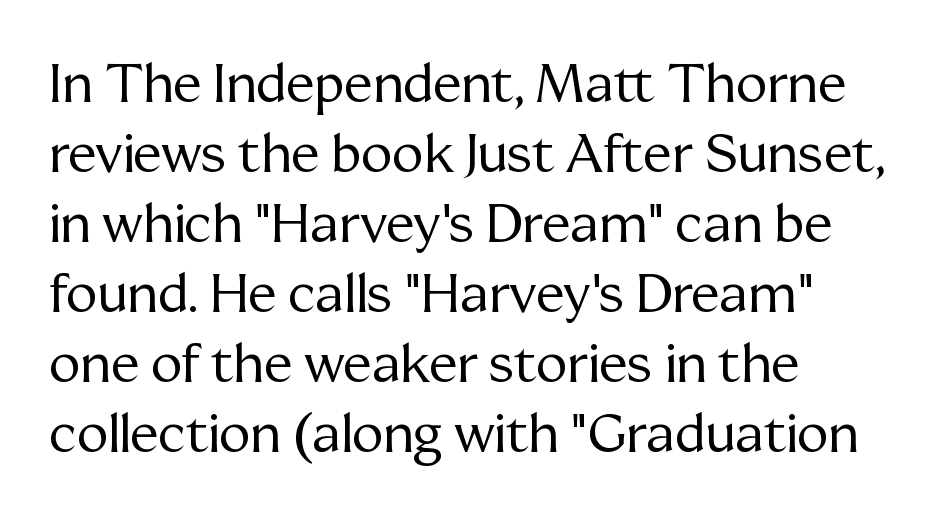
{"serif": "yes", "italic": "no", "bold": "no", "weight": "regular", "width": "normal", "stroke_contrast": "medium", "x_height": "medium", "monospaced": "no", "underline": "no", "align": "left", "line_spacing": "normal", "line_spacing_ratio": 1.32, "letter_spacing": "normal", "letter_spacing_em": 0.0, "glyph_px": 53}
